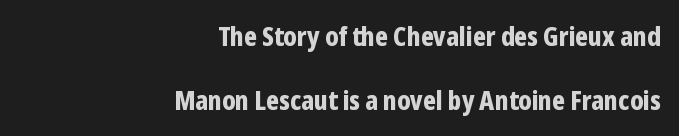
The image shows 26 px bold type, upright; set right-aligned, loose line spacing (2.45x), normal letter spacing, not underlined.
